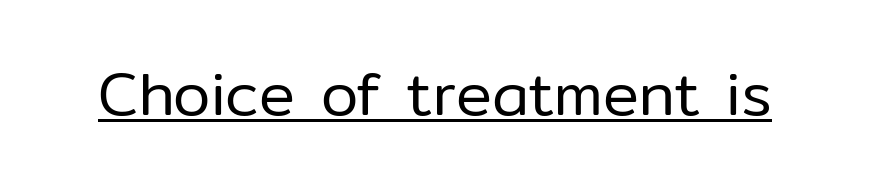
The image shows 60 px regular-weight sans-serif type, upright; set normal letter spacing, underlined; low stroke contrast and a medium x-height.
